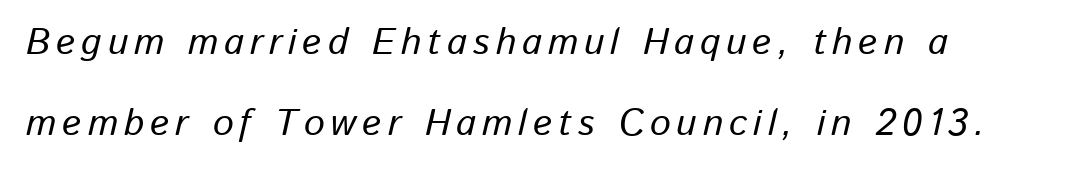
{"italic": "yes", "lean": "right", "slant_degrees": 13, "width": "normal", "stroke_contrast": "low", "x_height": "medium", "monospaced": "no", "underline": "no", "align": "left", "line_spacing": "loose", "line_spacing_ratio": 2.2, "glyph_px": 37}
